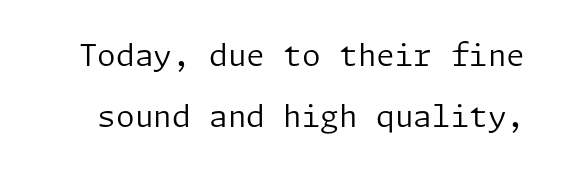
Posture: vertical. The rendering keeps characters at their native spacing. No extra ink here — the face is not bold. A clean baseline with only descenders dipping below it. The characters display no serif detailing; their extremities are plain.
